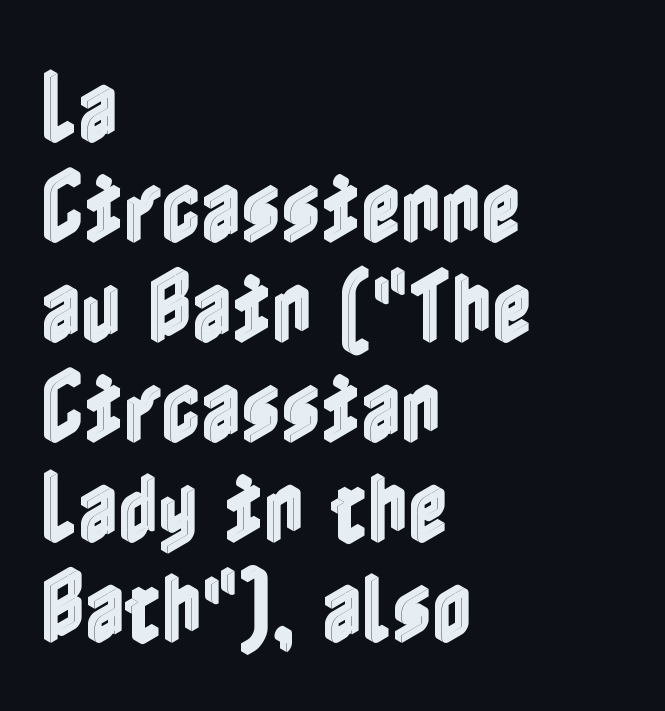
The horizontal fit of the characters is conventional and even. Line starts are locked; line ends wander. Vertical strokes here are truly vertical. Is there much room between lines? A standard amount, neither cramped nor airy. The words here are not underlined.
